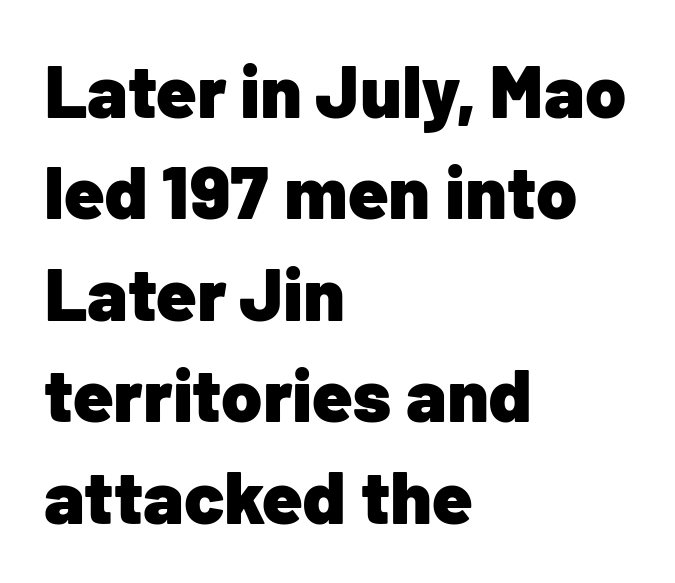
{"serif": "no", "italic": "no", "bold": "yes", "weight": "heavy", "width": "normal", "stroke_contrast": "low", "x_height": "medium", "monospaced": "no", "underline": "no", "align": "left", "line_spacing": "normal", "line_spacing_ratio": 1.37, "letter_spacing": "normal", "letter_spacing_em": 0.0, "glyph_px": 74}
